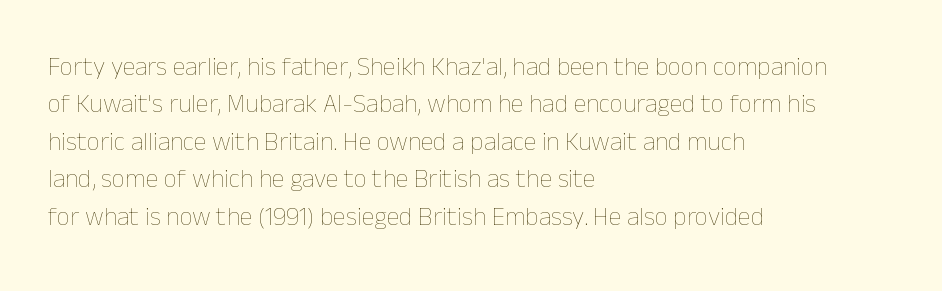
Q: Is the text bold? A: No.
Q: Is the text italic (slanted)? A: No, it is upright.
Q: Is the text underlined? A: No.
Q: How is the paragraph aligned? A: Left-aligned.
Q: Is the spacing between letters normal or unusually wide? A: Normal.
Q: Is the spacing between lines tight, normal or loose? A: Normal.
